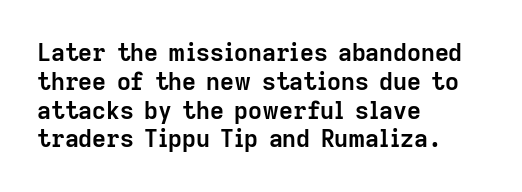
{"italic": "no", "bold": "yes", "underline": "no", "align": "left", "line_spacing_ratio": 1.2, "letter_spacing": "normal", "letter_spacing_em": 0.0, "glyph_px": 24}
